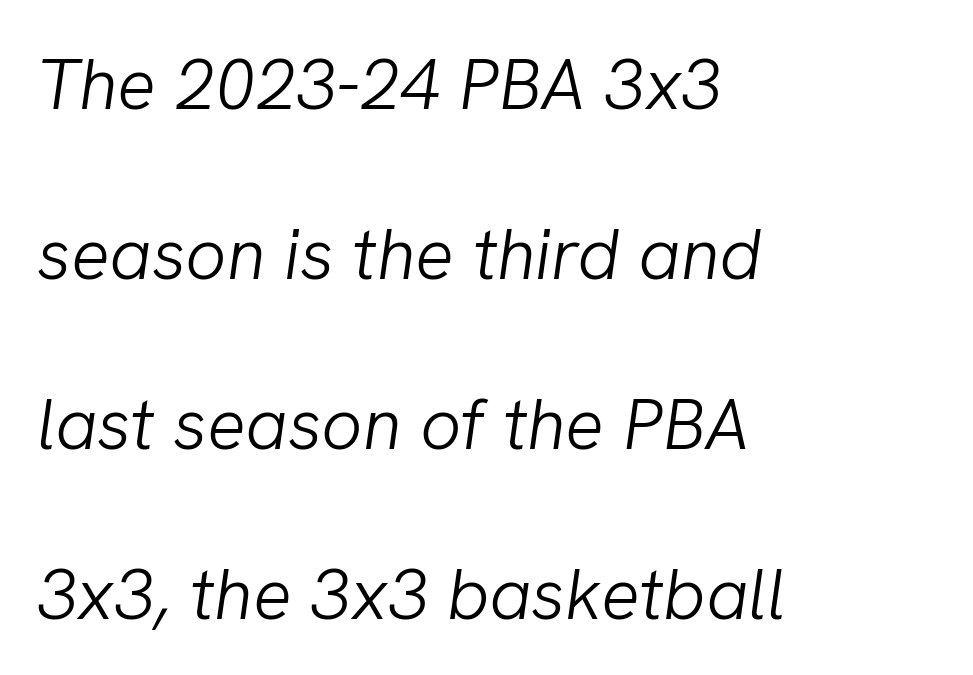
{"italic": "yes", "lean": "right", "slant_degrees": 8, "bold": "no", "weight": "light", "width": "normal", "stroke_contrast": "low", "x_height": "medium", "monospaced": "no", "underline": "no", "align": "left", "line_spacing": "loose", "line_spacing_ratio": 2.36, "letter_spacing": "normal", "letter_spacing_em": 0.0, "glyph_px": 72}
